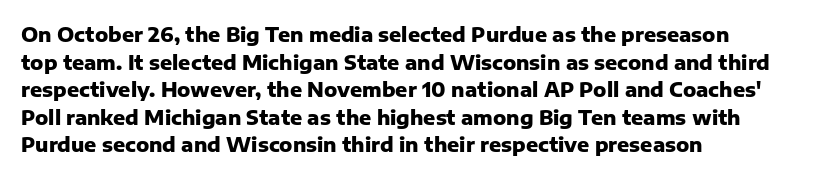
Is the letter spacing exaggerated? No — it looks like the ordinary default. Does the weight exceed regular? Yes, all the way to bold. Layout note: lines flush left. Notice how the stems are strictly vertical — no italics here.
